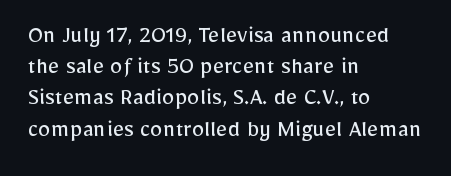
{"italic": "no", "bold": "no", "underline": "no", "align": "left", "line_spacing": "normal", "line_spacing_ratio": 1.25, "letter_spacing": "normal", "letter_spacing_em": 0.0, "glyph_px": 25}
